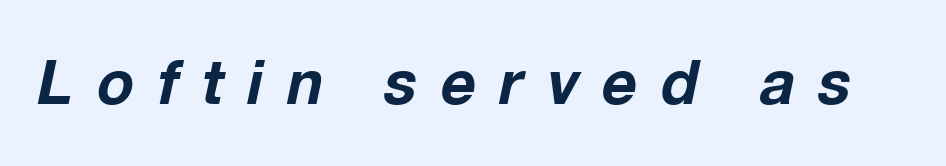
Q: Is the text bold? A: Yes.
Q: Is the text italic (slanted)? A: Yes, it leans right by about 12 degrees.
Q: Is the text underlined? A: No.
Q: Is the spacing between letters normal or unusually wide? A: Unusually wide.
Q: Width (condensed, normal, or wide)? A: Normal.
Q: Stroke contrast? A: Low.
Q: x-height? A: Medium.
Q: Monospaced? A: No.
